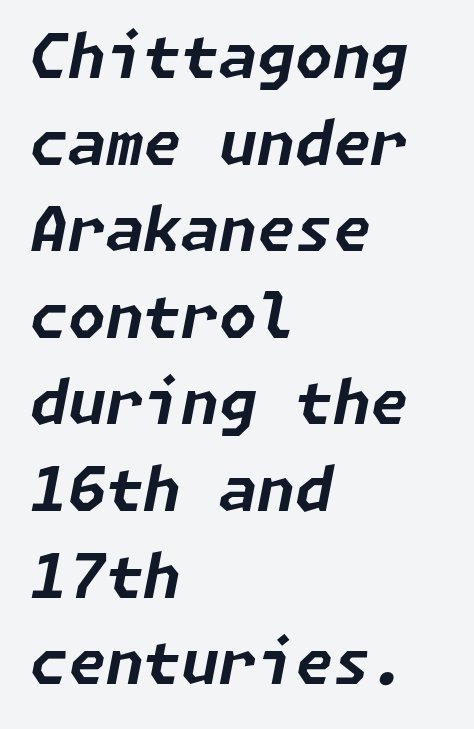
Q: Is the text bold? A: Yes.
Q: Is the text italic (slanted)? A: Yes, it leans right by about 11 degrees.
Q: Is the text underlined? A: No.
Q: How is the paragraph aligned? A: Left-aligned.
Q: Is the spacing between letters normal or unusually wide? A: Normal.
Q: Is the spacing between lines tight, normal or loose? A: Normal.
Q: Width (condensed, normal, or wide)? A: Normal.
Q: Stroke contrast? A: Low.
Q: x-height? A: Medium.
